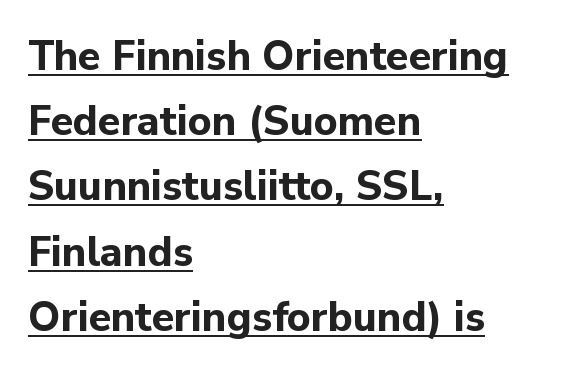
{"serif": "no", "italic": "no", "bold": "yes", "weight": "bold", "width": "normal", "stroke_contrast": "low", "x_height": "medium", "monospaced": "no", "underline": "yes", "align": "left", "line_spacing": "normal", "line_spacing_ratio": 1.59, "letter_spacing": "normal", "letter_spacing_em": 0.0, "glyph_px": 41}
